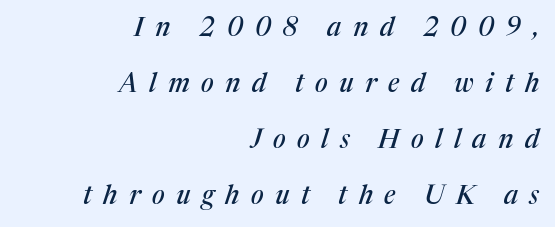
Q: Is the text italic (slanted)? A: Yes, it leans right by about 17 degrees.
Q: Is the text underlined? A: No.
Q: How is the paragraph aligned? A: Right-aligned.
Q: Is the spacing between letters normal or unusually wide? A: Unusually wide.
Q: Is the spacing between lines tight, normal or loose? A: Loose.
